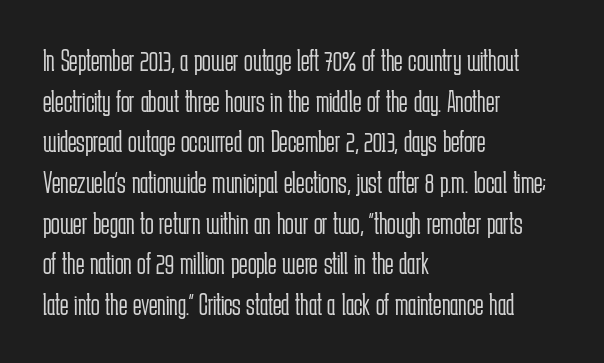
The image shows 32 px light, condensed sans-serif type, upright; set left-aligned, normal line spacing (1.27x), normal letter spacing, not underlined; low stroke contrast and a medium x-height.
